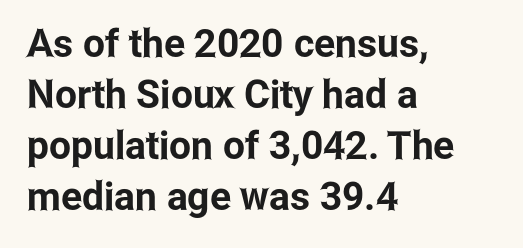
{"serif": "no", "italic": "no", "width": "condensed", "stroke_contrast": "low", "x_height": "medium", "monospaced": "no", "underline": "no", "align": "left", "line_spacing": "normal", "line_spacing_ratio": 1.31, "letter_spacing": "normal", "letter_spacing_em": 0.0, "glyph_px": 39}
